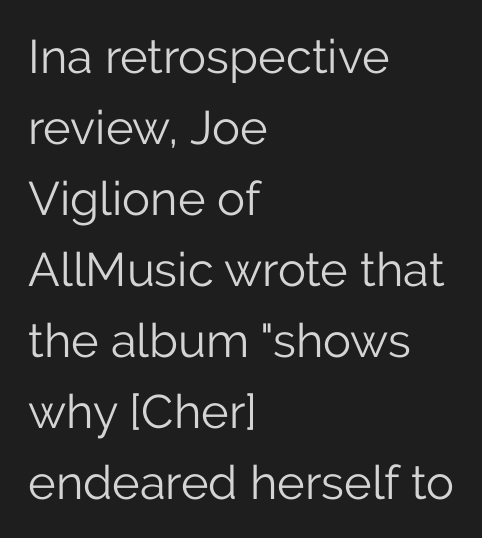
Q: Is the text bold? A: No.
Q: Is the text italic (slanted)? A: No, it is upright.
Q: Is the typeface a serif or a sans-serif typeface? A: Sans-serif.
Q: Is the text underlined? A: No.
Q: How is the paragraph aligned? A: Left-aligned.
Q: Is the spacing between letters normal or unusually wide? A: Normal.
Q: Is the spacing between lines tight, normal or loose? A: Normal.
Q: Width (condensed, normal, or wide)? A: Normal.
Q: Stroke contrast? A: Low.
Q: x-height? A: Medium.
Q: Monospaced? A: No.
